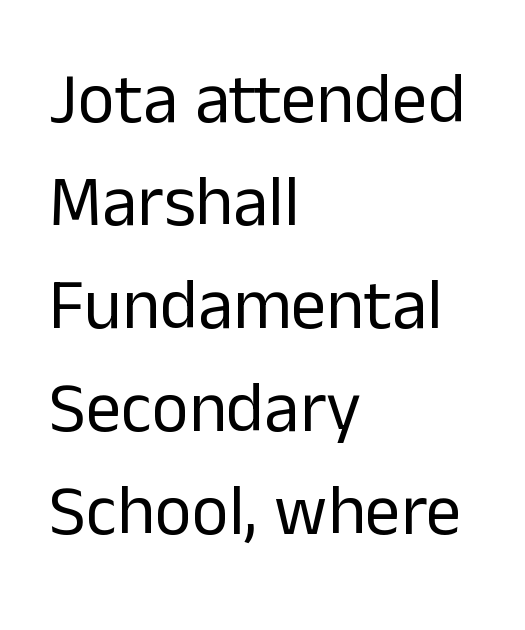
{"serif": "no", "italic": "no", "bold": "no", "weight": "regular", "width": "normal", "stroke_contrast": "low", "x_height": "medium", "monospaced": "no", "underline": "no", "align": "left", "line_spacing": "normal", "line_spacing_ratio": 1.45, "letter_spacing": "normal", "letter_spacing_em": 0.0, "glyph_px": 71}
